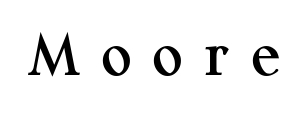
Q: Is the text italic (slanted)? A: No, it is upright.
Q: Is the typeface a serif or a sans-serif typeface? A: Serif.
Q: Is the text underlined? A: No.
Q: Is the spacing between letters normal or unusually wide? A: Unusually wide.
Q: Width (condensed, normal, or wide)? A: Normal.
Q: Stroke contrast? A: Medium.
Q: x-height? A: Medium.
Q: Monospaced? A: No.
